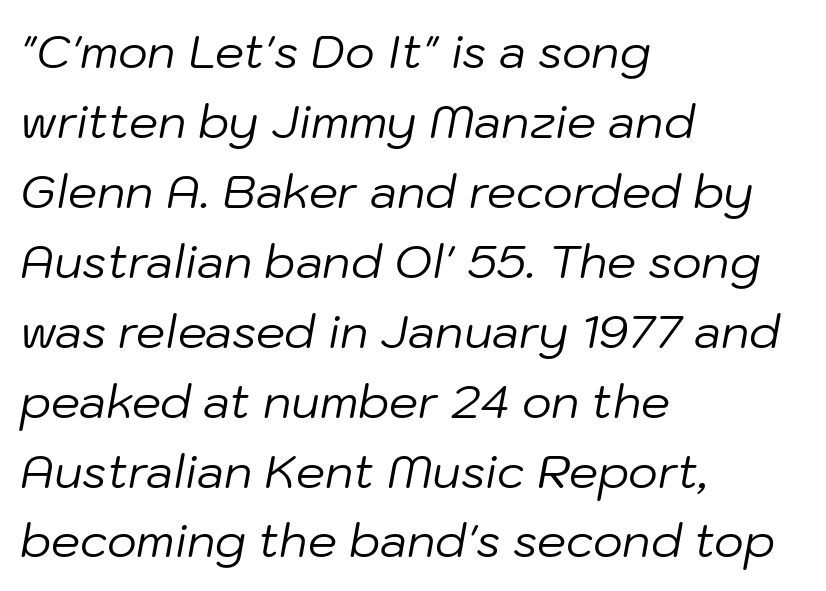
This rendering uses left alignment, leaving the right contour irregular. Horizontal bands of white between lines are of average thickness. Italic: yes, the glyphs are oblique. Stems and bowls with no extra thickness — not bold. Think of a printed novel: that variable character pitch is what you see here.
